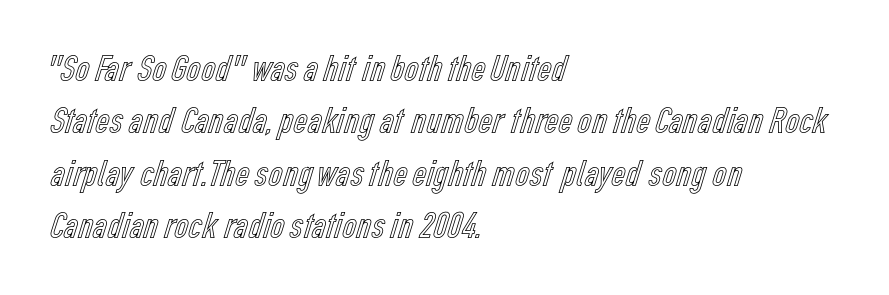
{"width": "condensed", "x_height": "medium", "monospaced": "no", "underline": "no", "align": "left", "line_spacing": "normal", "line_spacing_ratio": 1.34, "letter_spacing": "normal", "letter_spacing_em": 0.0, "glyph_px": 39}
